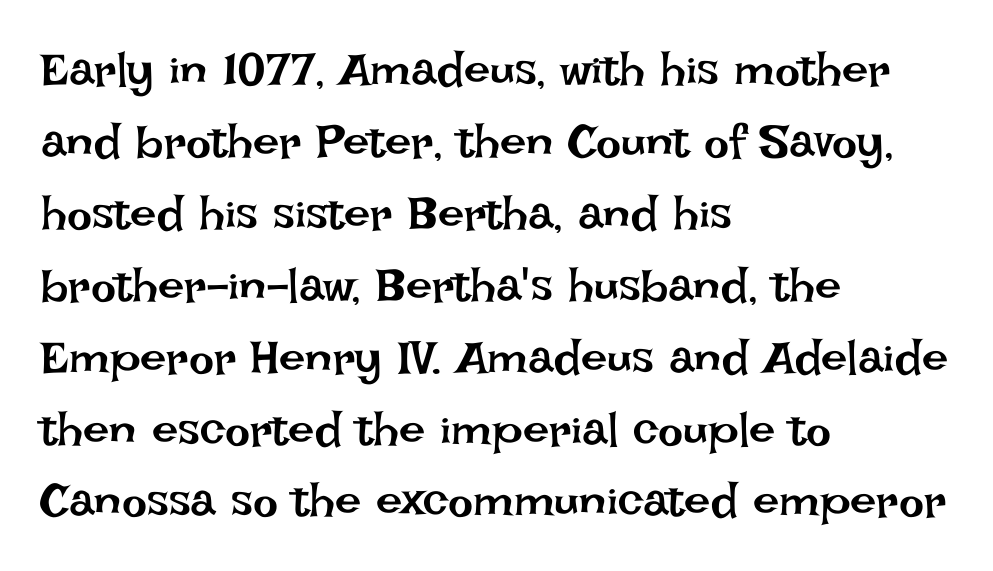
Q: Is the text bold? A: No.
Q: Is the text italic (slanted)? A: No, it is upright.
Q: Is the text underlined? A: No.
Q: How is the paragraph aligned? A: Left-aligned.
Q: Is the spacing between letters normal or unusually wide? A: Normal.
Q: Is the spacing between lines tight, normal or loose? A: Normal.
Q: Width (condensed, normal, or wide)? A: Normal.
Q: Stroke contrast? A: Low.
Q: x-height? A: Large.
Q: Monospaced? A: No.
